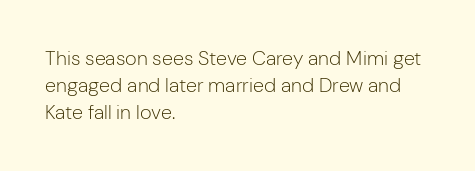
Unlike italic type, these characters show no tilt at all. Honestly, there is no underline to notice here at all. The ragged edge is on the right, which tells us the setting is flush left. Tracking here is standard; glyphs follow each other at the usual distance.
